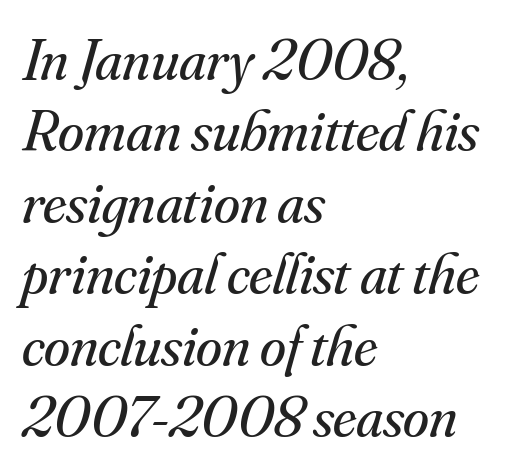
The image shows 59 px regular-weight serif type, italic (leaning right); set left-aligned, line spacing 1.21x, normal letter spacing, not underlined; medium stroke contrast and a small x-height.
